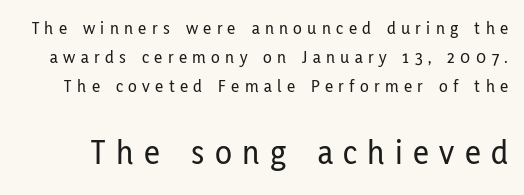
Here the second block reads like a headline and the first like body copy. The rendering uses natural spacing where letterforms have individual widths. Check under the words: just untouched page. Vertical spacing — default. Designer's note — italics off, roman on.
